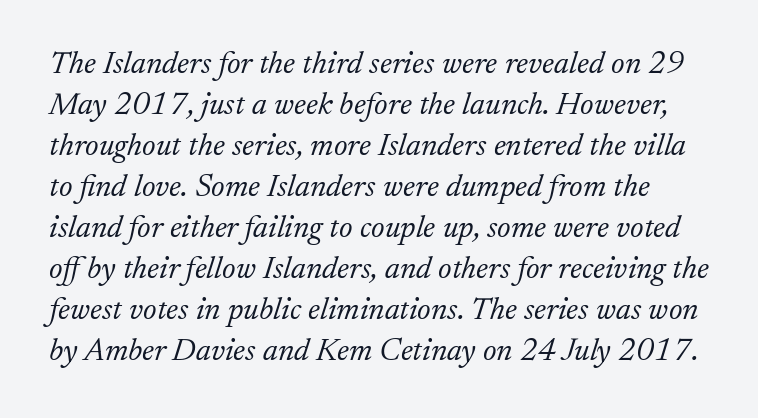
In terms of leading, this rendering sits right in the middle. The glyphs in this specimen are seriffed. The typesetting does not lean heavy: it is not bold. The typography opts for an oblique posture over an upright one. Is this a fixed-width face? No — the glyphs have proportional, varying widths. This sample uses plain, unmodified letter spacing.
